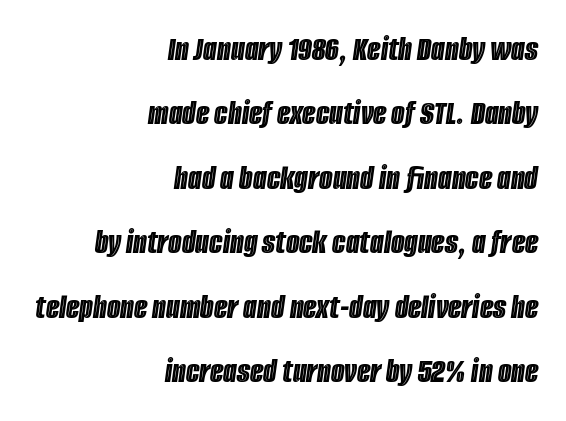
Does extra space separate the letters? No, they use regular spacing. The face used here has a pronounced slope to its letters. The rendering anchors every line to the right-hand side. The passage shown is typed in a proportional face where columns would drift. Plain, unruled lines of type.
